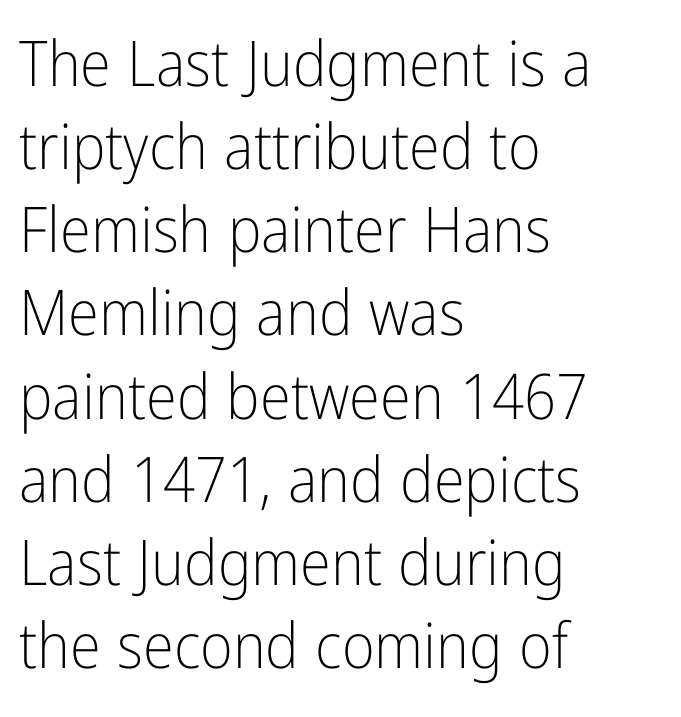
The image shows 63 px light, condensed sans-serif type, upright; set left-aligned, normal line spacing (1.32x), normal letter spacing, not underlined; low stroke contrast and a medium x-height.
